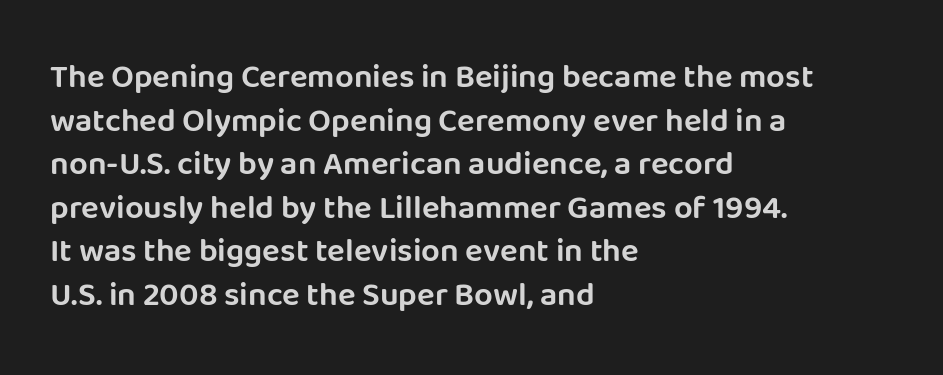
Q: Is the text italic (slanted)? A: No, it is upright.
Q: Is the typeface a serif or a sans-serif typeface? A: Sans-serif.
Q: Is the text underlined? A: No.
Q: How is the paragraph aligned? A: Left-aligned.
Q: Is the spacing between letters normal or unusually wide? A: Normal.
Q: Is the spacing between lines tight, normal or loose? A: Normal.
Q: Width (condensed, normal, or wide)? A: Normal.
Q: Stroke contrast? A: Low.
Q: x-height? A: Large.
Q: Monospaced? A: No.
